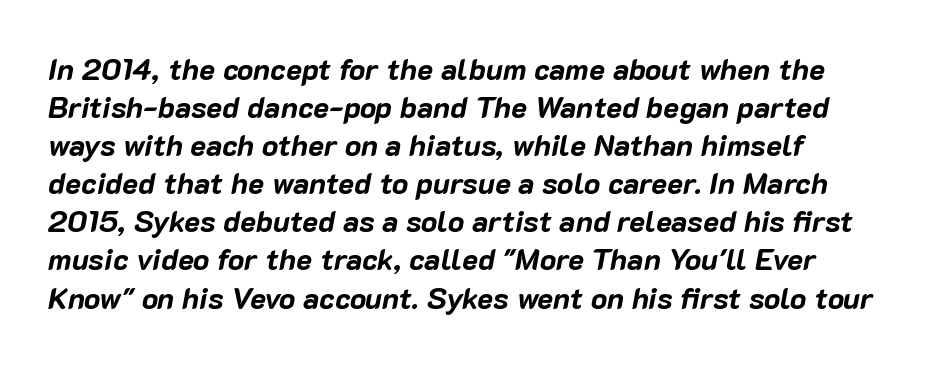
Observe the ordinary spacing: letters are neighbours, not strangers. This sample has the flowing, uneven cadence of proportional lettering. Notice how descenders clear the ascenders below comfortably — that's standard leading. Quick note: italic. Nobody drew a line under any word here. In terms of weight, the rendering is a true, heavy bold.
